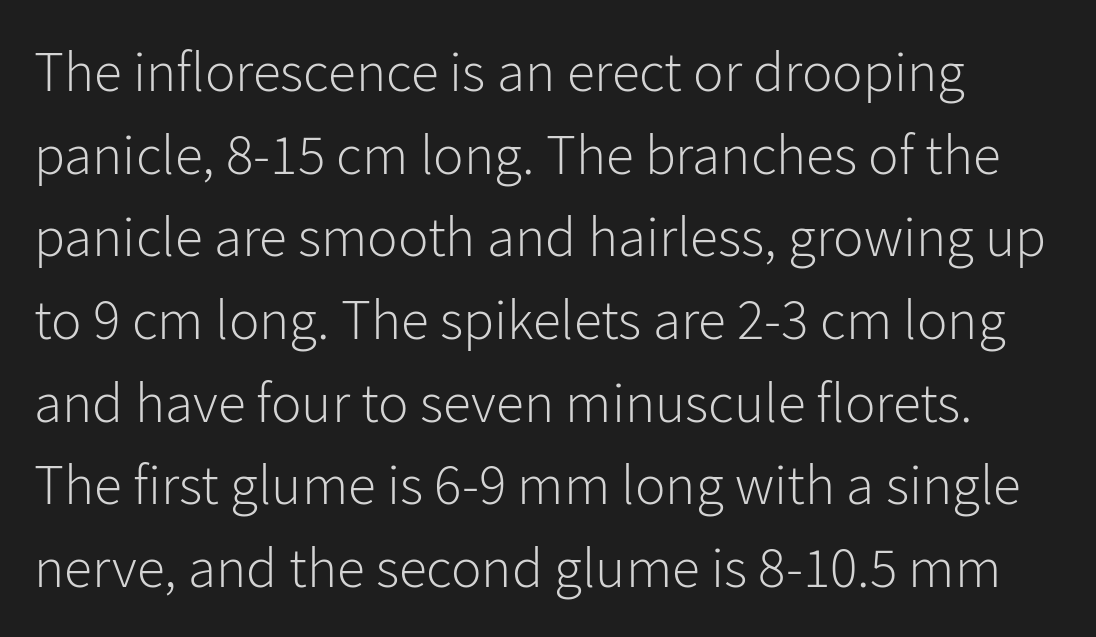
{"serif": "no", "italic": "no", "bold": "no", "weight": "light", "width": "normal", "stroke_contrast": "low", "x_height": "medium", "monospaced": "no", "underline": "no", "line_spacing": "normal", "line_spacing_ratio": 1.45, "letter_spacing": "normal", "letter_spacing_em": 0.0, "glyph_px": 57}
